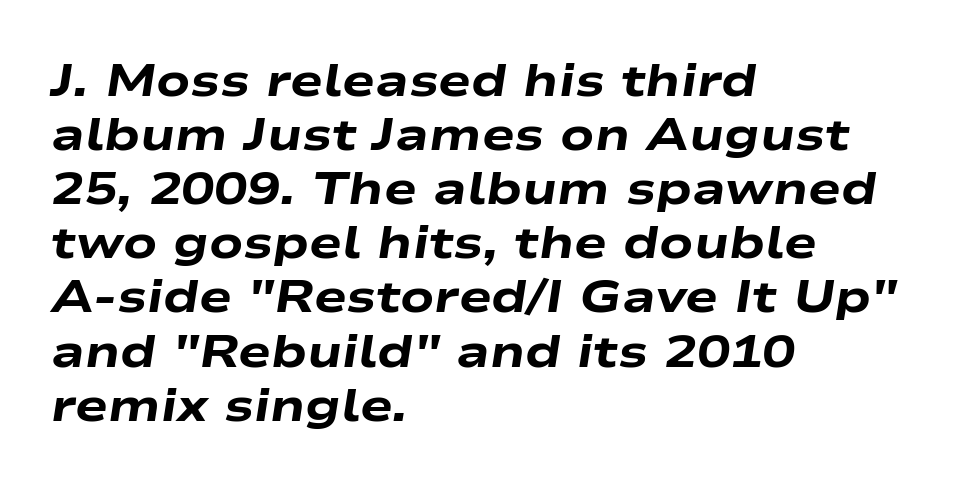
Q: Is the text bold? A: Yes.
Q: Is the text italic (slanted)? A: Yes, it leans right by about 9 degrees.
Q: Is the text underlined? A: No.
Q: How is the paragraph aligned? A: Left-aligned.
Q: Is the spacing between letters normal or unusually wide? A: Normal.
Q: Width (condensed, normal, or wide)? A: Wide.
Q: Stroke contrast? A: Low.
Q: x-height? A: Medium.
Q: Monospaced? A: No.
